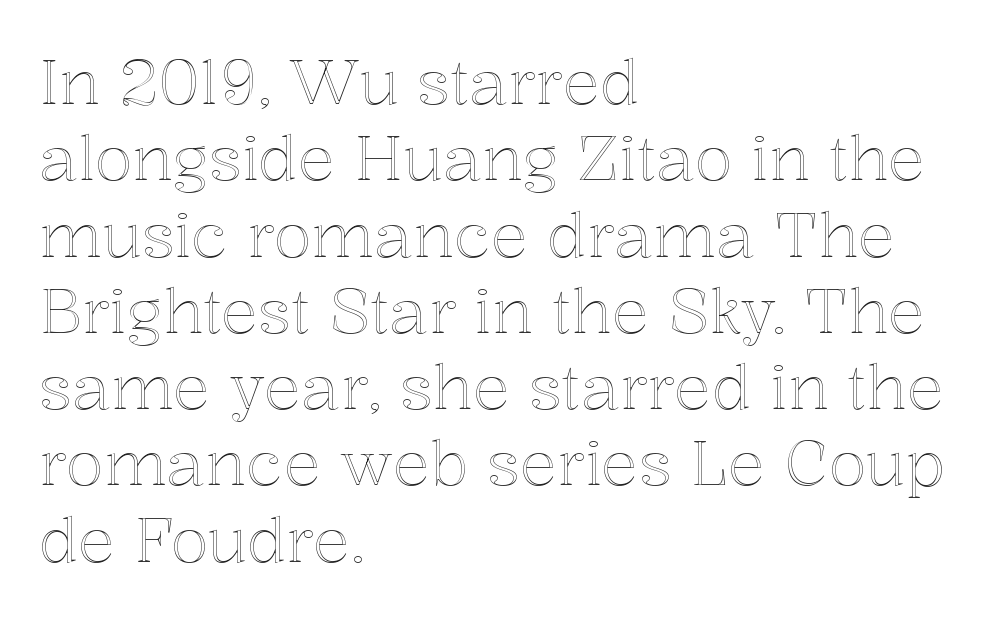
Q: Is the text italic (slanted)? A: No, it is upright.
Q: Is the text underlined? A: No.
Q: How is the paragraph aligned? A: Left-aligned.
Q: Is the spacing between letters normal or unusually wide? A: Normal.
Q: Width (condensed, normal, or wide)? A: Normal.
Q: x-height? A: Medium.
Q: Monospaced? A: No.
